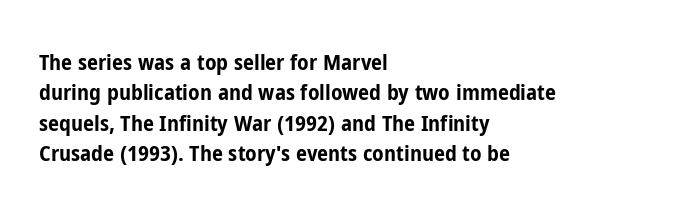
The image shows 22 px bold type, upright; set left-aligned, normal line spacing (1.38x), normal letter spacing, not underlined.
